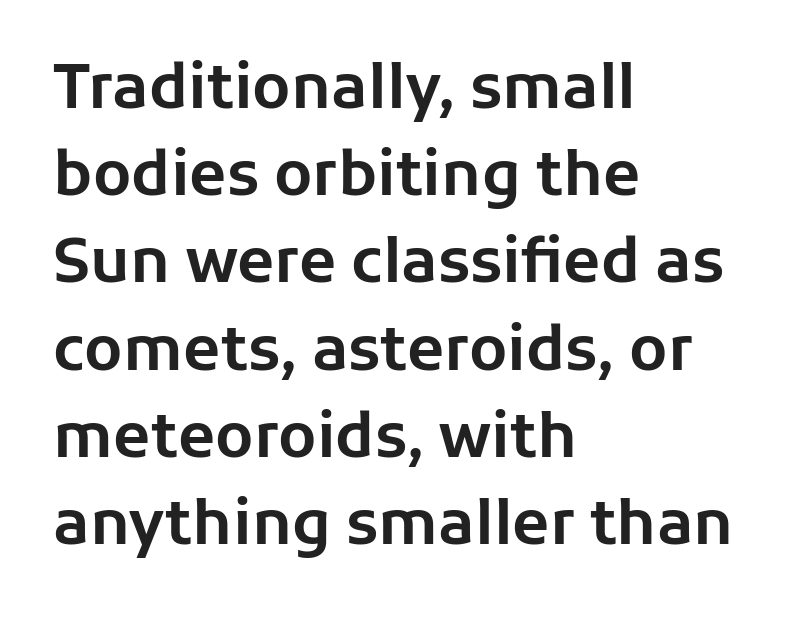
Beneath every word, the page is bare. Each letter's strokes conclude bluntly, with no projecting serifs. The lettering holds an erect, upright posture throughout. Nothing unusual about the tracking: characters are spaced as the font intends. Visually the block forms a straight wall on the left and a jagged coastline on the right. The rendering uses natural spacing where letterforms have individual widths.
